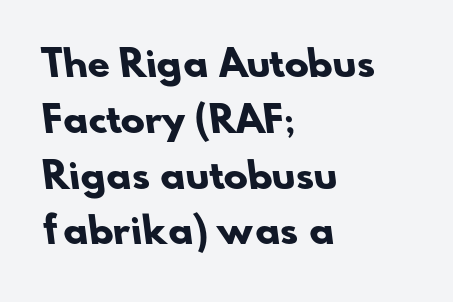
The image shows 36 px heavy sans-serif type; set left-aligned, normal line spacing (1.55x), normal letter spacing, not underlined; low stroke contrast and a small x-height.
